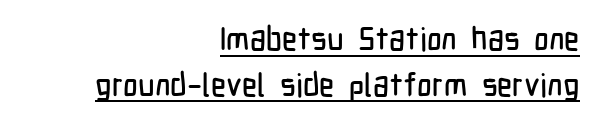
Q: Is the text italic (slanted)? A: No, it is upright.
Q: Is the typeface a serif or a sans-serif typeface? A: Sans-serif.
Q: Is the text underlined? A: Yes.
Q: How is the paragraph aligned? A: Right-aligned.
Q: Is the spacing between letters normal or unusually wide? A: Normal.
Q: Is the spacing between lines tight, normal or loose? A: Normal.
Q: Width (condensed, normal, or wide)? A: Condensed.
Q: Stroke contrast? A: Low.
Q: x-height? A: Medium.
Q: Monospaced? A: No.
